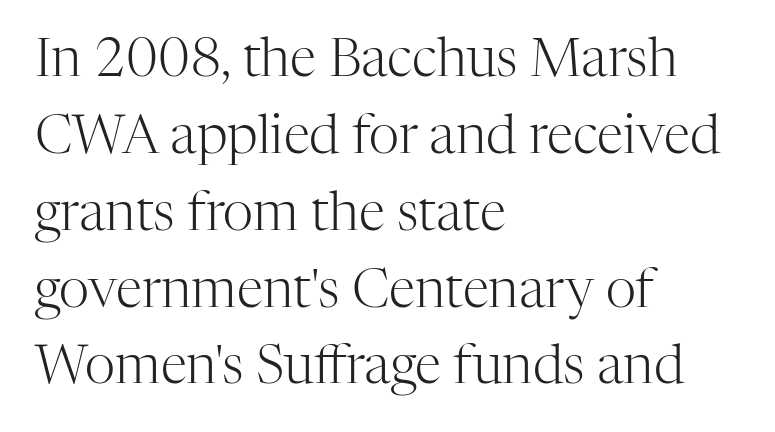
Q: Is the text bold? A: No.
Q: Is the text italic (slanted)? A: No, it is upright.
Q: Is the typeface a serif or a sans-serif typeface? A: Serif.
Q: Is the text underlined? A: No.
Q: How is the paragraph aligned? A: Left-aligned.
Q: Is the spacing between letters normal or unusually wide? A: Normal.
Q: Is the spacing between lines tight, normal or loose? A: Normal.
Q: Width (condensed, normal, or wide)? A: Normal.
Q: Stroke contrast? A: High.
Q: x-height? A: Medium.
Q: Monospaced? A: No.
